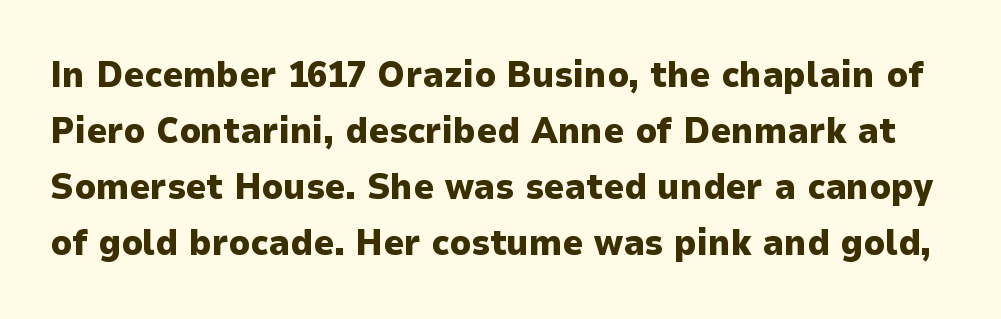
Q: Is the text bold? A: Yes.
Q: Is the text italic (slanted)? A: No, it is upright.
Q: Is the typeface a serif or a sans-serif typeface? A: Sans-serif.
Q: Is the text underlined? A: No.
Q: Is the spacing between letters normal or unusually wide? A: Normal.
Q: Is the spacing between lines tight, normal or loose? A: Normal.
Q: Width (condensed, normal, or wide)? A: Normal.
Q: Stroke contrast? A: Low.
Q: x-height? A: Medium.
Q: Monospaced? A: No.
